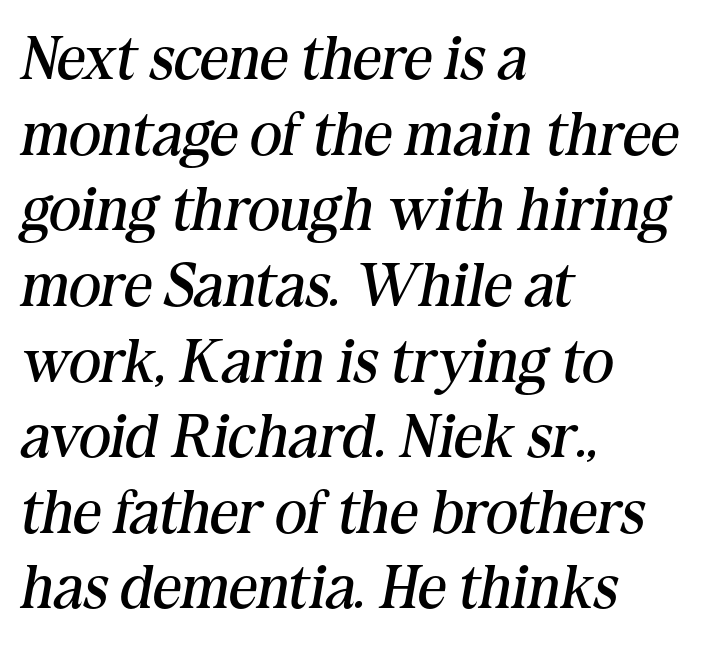
{"serif": "yes", "italic": "yes", "lean": "right", "slant_degrees": 10, "bold": "no", "weight": "regular", "width": "normal", "stroke_contrast": "medium", "x_height": "medium", "monospaced": "no", "underline": "no", "align": "left", "line_spacing_ratio": 1.22, "letter_spacing": "normal", "letter_spacing_em": 0.0, "glyph_px": 62}
